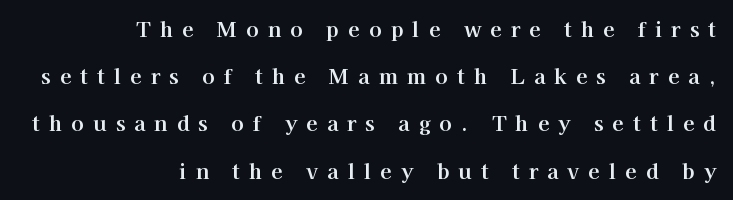
Q: Is the text italic (slanted)? A: No, it is upright.
Q: Is the text underlined? A: No.
Q: How is the paragraph aligned? A: Right-aligned.
Q: Is the spacing between letters normal or unusually wide? A: Unusually wide.
Q: Is the spacing between lines tight, normal or loose? A: Loose.
